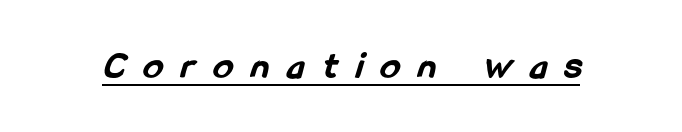
The image shows 39 px bold, condensed sans-serif type; set unusually wide letter spacing (+0.48 em), underlined; low stroke contrast and a medium x-height.
